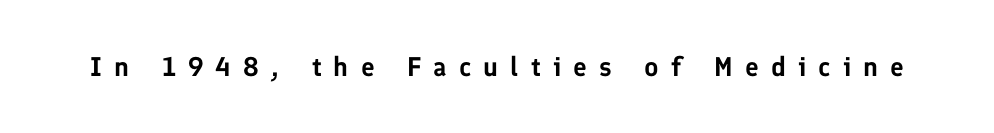
Q: Is the text italic (slanted)? A: No, it is upright.
Q: Is the text underlined? A: No.
Q: Is the spacing between letters normal or unusually wide? A: Unusually wide.
